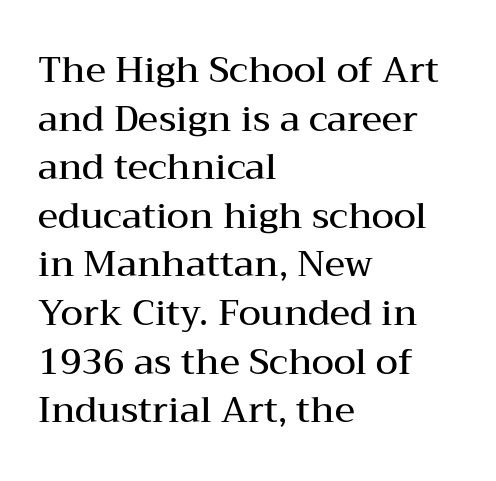
Proportional: the letters do not fall into vertical columns. Little horizontal feet cap the strokes, marking this as serif type. These lines were composed using upright roman letters. Normally led — the rows are evenly, conventionally spaced. Underlining? Definitely not there. This sample uses plain, unmodified letter spacing.
